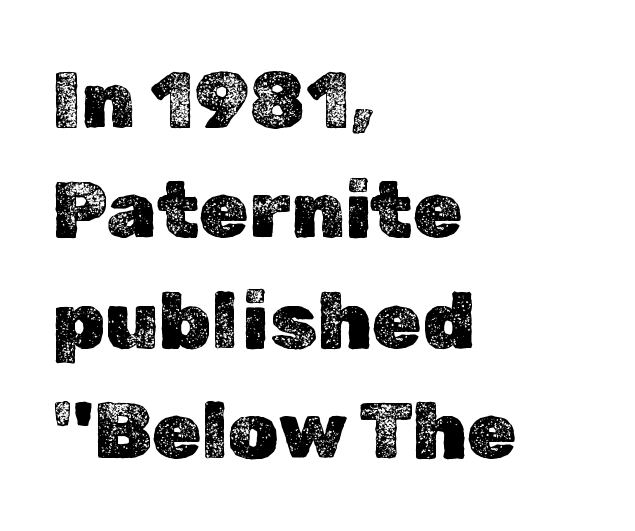
The image shows 80 px text type, upright; set left-aligned, normal line spacing (1.38x), normal letter spacing, not underlined; a medium x-height.
